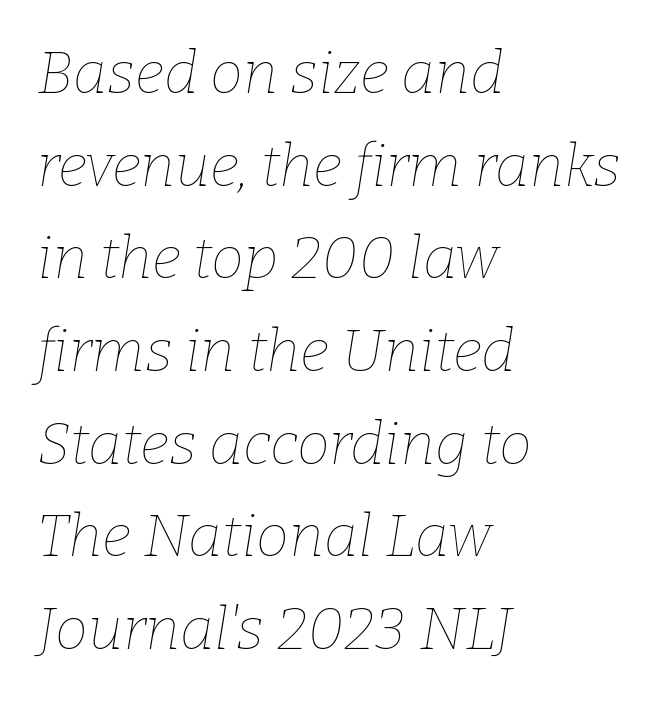
Here the glyphs are tracked normally, forming tight word shapes. These lines are rendered in a variable-pitch font. The axis of the letterforms is tilted away from vertical. This rendering features lettering with no underline.
